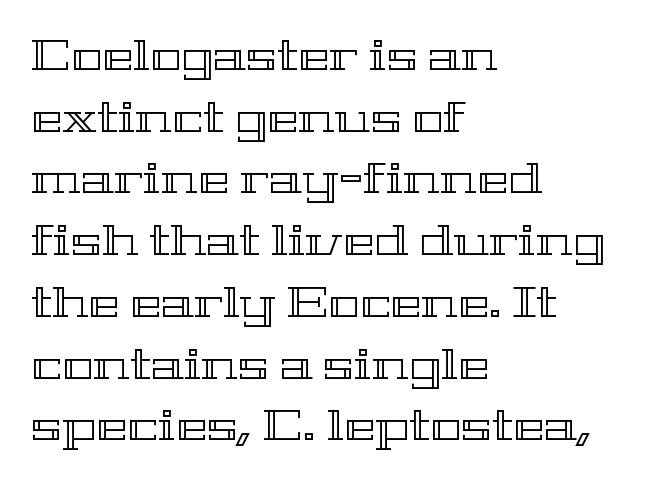
The image shows 42 px wide type, upright; set left-aligned, normal line spacing (1.47x), normal letter spacing, not underlined; a medium x-height.
